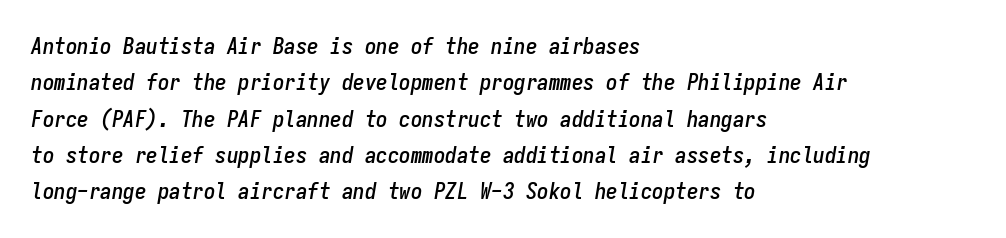
Q: Is the text italic (slanted)? A: Yes, it leans right by about 9 degrees.
Q: Is the text underlined? A: No.
Q: How is the paragraph aligned? A: Left-aligned.
Q: Is the spacing between letters normal or unusually wide? A: Normal.
Q: Is the spacing between lines tight, normal or loose? A: Normal.
